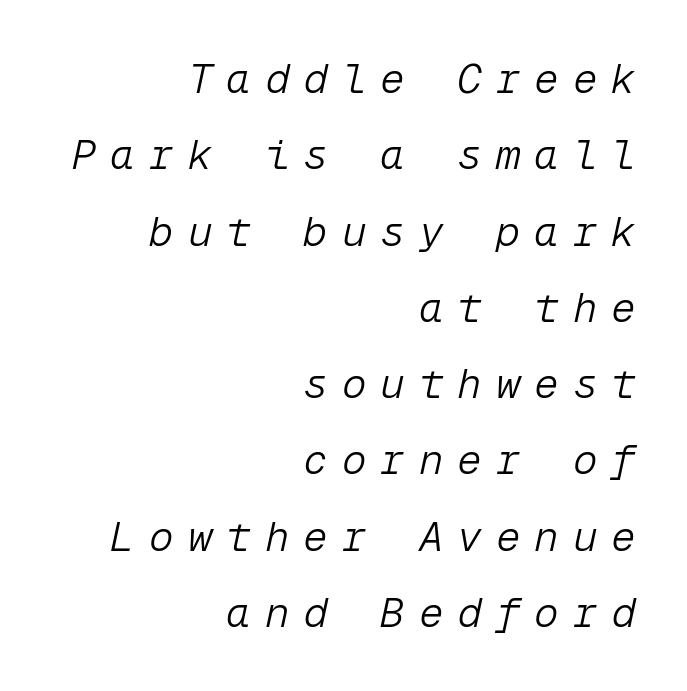
Q: Is the text bold? A: No.
Q: Is the text italic (slanted)? A: Yes, it leans right by about 12 degrees.
Q: Is the text underlined? A: No.
Q: How is the paragraph aligned? A: Right-aligned.
Q: Is the spacing between letters normal or unusually wide? A: Unusually wide.
Q: Width (condensed, normal, or wide)? A: Normal.
Q: Stroke contrast? A: Low.
Q: x-height? A: Medium.
Q: Monospaced? A: Yes.
